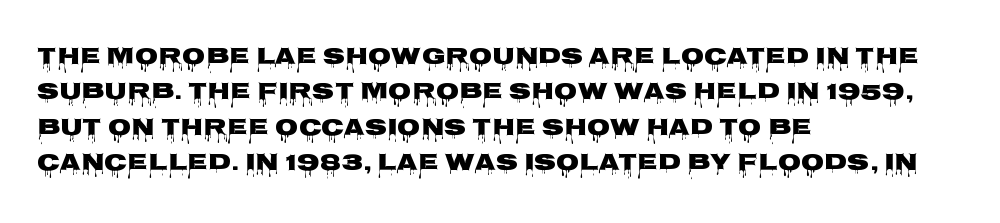
The image shows 24 px text type, upright; set left-aligned, normal line spacing (1.47x), normal letter spacing, not underlined.
